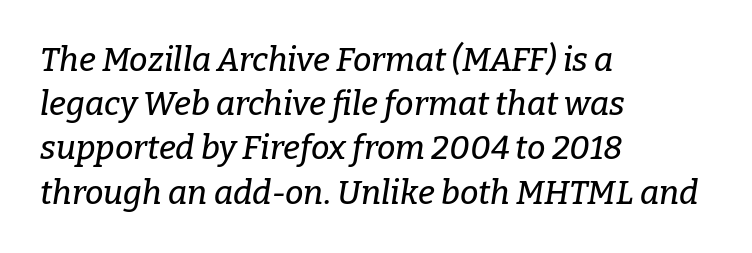
Q: Is the text italic (slanted)? A: Yes, it leans right by about 9 degrees.
Q: Is the typeface a serif or a sans-serif typeface? A: Serif.
Q: Is the text underlined? A: No.
Q: How is the paragraph aligned? A: Left-aligned.
Q: Is the spacing between letters normal or unusually wide? A: Normal.
Q: Is the spacing between lines tight, normal or loose? A: Normal.
Q: Width (condensed, normal, or wide)? A: Normal.
Q: Stroke contrast? A: Low.
Q: x-height? A: Medium.
Q: Monospaced? A: No.
